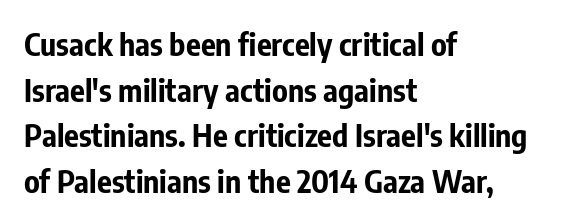
The line texture is even and compact thanks to regular tracking. Character widths vary here, with narrow letters taking less room than wide ones. If you measured baseline to baseline, you'd find a middling distance. Does the lettering tilt? It doesn't — this is upright. The string is rendered with underlining switched off.
